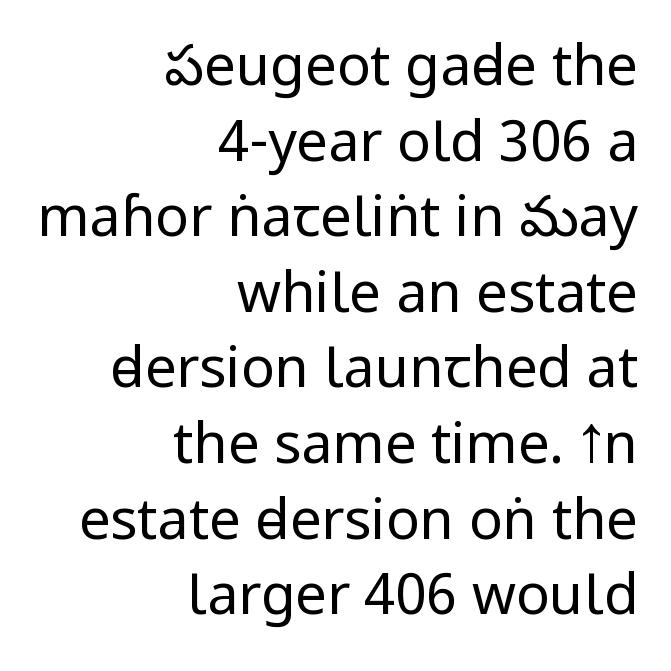
Q: Is the text bold? A: No.
Q: Is the text italic (slanted)? A: No, it is upright.
Q: Is the typeface a serif or a sans-serif typeface? A: Sans-serif.
Q: Is the text underlined? A: No.
Q: How is the paragraph aligned? A: Right-aligned.
Q: Is the spacing between letters normal or unusually wide? A: Normal.
Q: Is the spacing between lines tight, normal or loose? A: Normal.
Q: Width (condensed, normal, or wide)? A: Condensed.
Q: Stroke contrast? A: Low.
